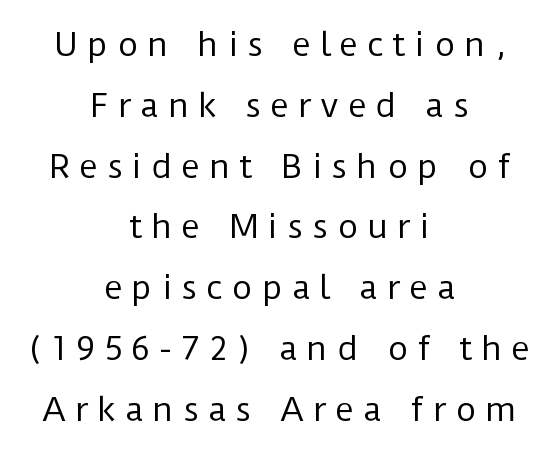
The image shows 32 px regular-weight sans-serif type, upright; set centered, loose line spacing (1.9x), unusually wide letter spacing (+0.28 em), not underlined; low stroke contrast and a medium x-height.
